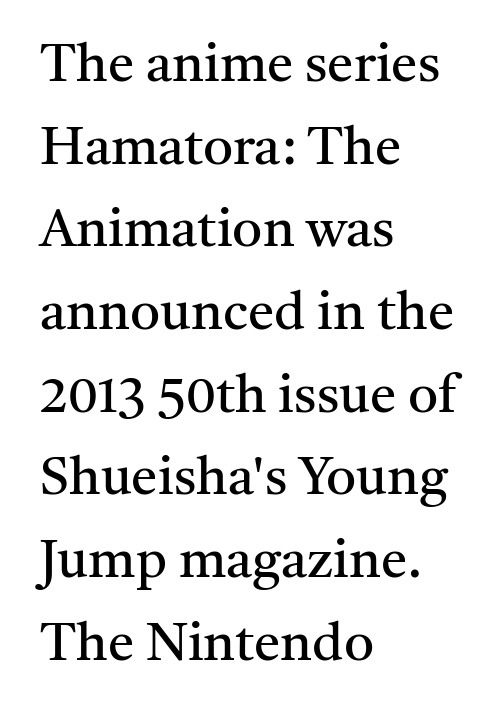
The image shows 53 px regular-weight serif type, upright; set left-aligned, normal line spacing (1.56x), normal letter spacing, not underlined; medium stroke contrast and a medium x-height.
